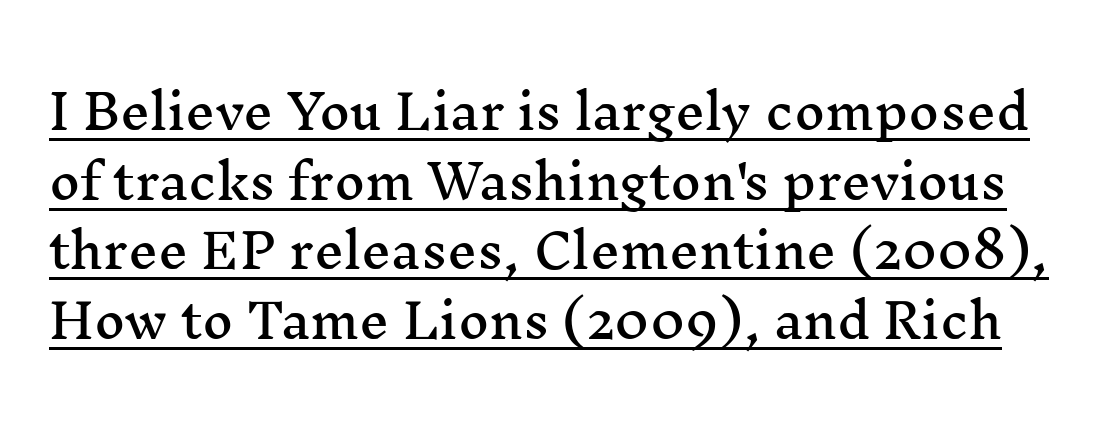
I'd call this a serif setting — the letters wear small feet. Rows of type keep a routine distance in the vertical direction. Inter-character spacing is left at the font's built-in metrics. The face used here is proportionally spaced, like ordinary book or web type. The sample's only ornament is a line tracing under the words.
